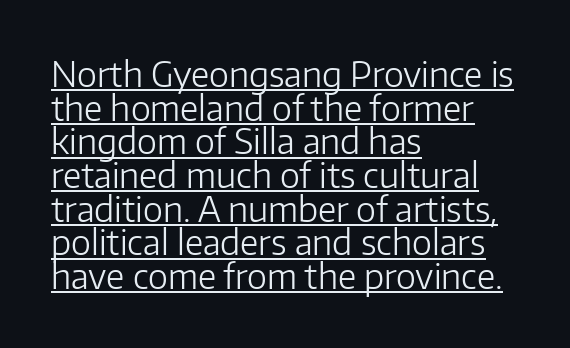
{"serif": "no", "italic": "no", "bold": "no", "weight": "light", "width": "normal", "stroke_contrast": "low", "x_height": "medium", "monospaced": "no", "underline": "yes", "align": "left", "line_spacing": "tight", "line_spacing_ratio": 0.99, "letter_spacing": "normal", "letter_spacing_em": 0.0, "glyph_px": 34}
